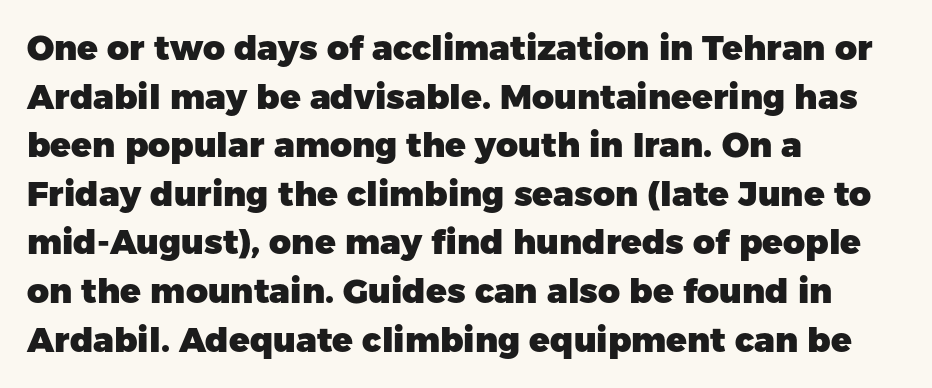
Typeset ragged right — the left edge is the straight one. Rule under the text: the space is simply empty. Nothing sits at the stroke ends, so this counts as sans-serif. A typesetter would call this proportional, since set widths differ per character. Italic: no, the glyphs are upright roman.
